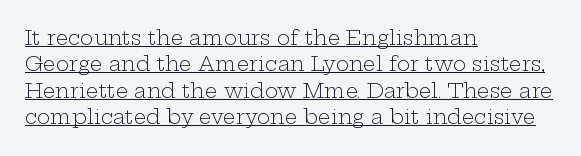
The image shows 20 px text type, upright; set left-aligned, normal line spacing (1.32x), normal letter spacing, underlined.
